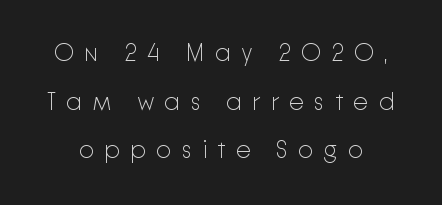
Is the letter spacing exaggerated? Yes — the characters are pushed far apart. The lettering stays uniformly vertical, giving the passage a roman look. The passage shown stacks its lines with a broad gap. Quick note: underline off. The strokes are not fattened; the text isn't bold.
